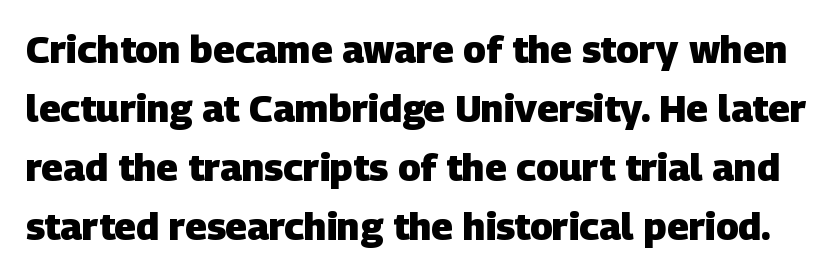
Q: Is the text bold? A: Yes.
Q: Is the typeface a serif or a sans-serif typeface? A: Sans-serif.
Q: Is the text underlined? A: No.
Q: Is the spacing between letters normal or unusually wide? A: Normal.
Q: Is the spacing between lines tight, normal or loose? A: Normal.
Q: Width (condensed, normal, or wide)? A: Normal.
Q: Stroke contrast? A: Low.
Q: x-height? A: Large.
Q: Monospaced? A: No.
